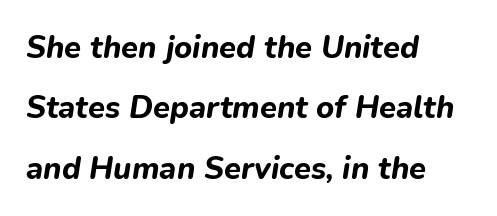
It's the slanting kind of type. Is the type bold? Yes — the strokes are clearly thick and heavy. Just letters on the line, the space beneath them empty. Looks like regular typesetting: each glyph gets only the width it needs. Students, note that the glyphs here touch the page at normal intervals. One-word summary of the alignment: left.
